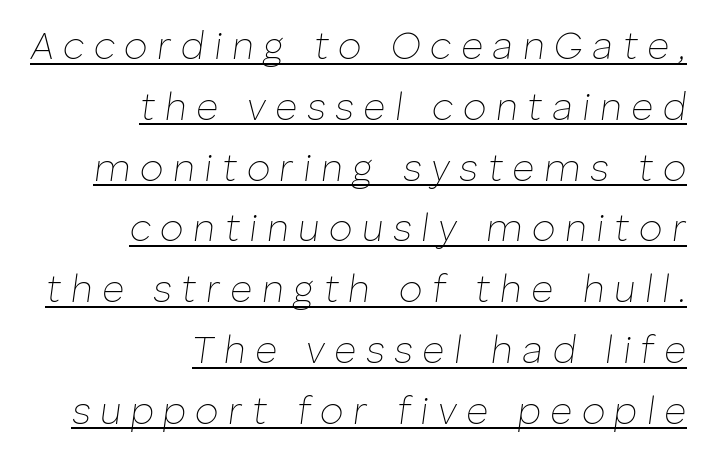
The image shows 38 px thin type, italic (leaning right); set right-aligned, normal line spacing (1.6x), unusually wide letter spacing (+0.25 em), underlined; low stroke contrast and a medium x-height.
